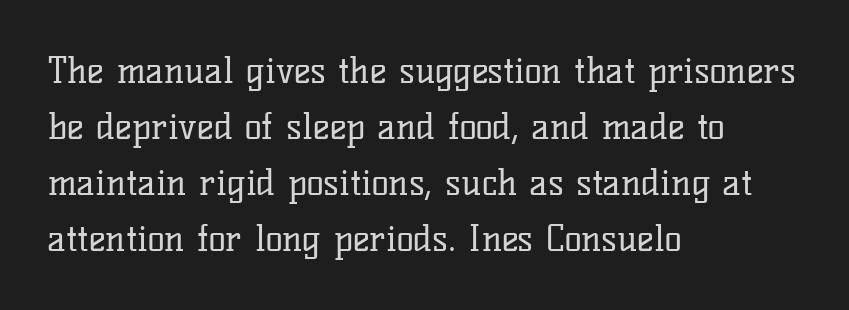
In terms of posture, this sample is upright. Default kerning and tracking; the words read as compact shapes. The space directly below the letters is spotless. You could not count columns in this text — the font is proportionally spaced. Weight: regular or lighter. These lines stack with their left ends in a neat column.
